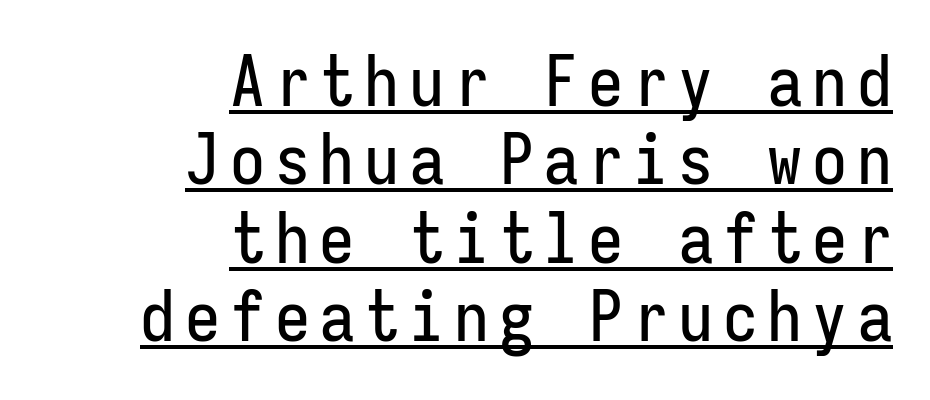
Q: Is the text italic (slanted)? A: No, it is upright.
Q: Is the typeface a serif or a sans-serif typeface? A: Sans-serif.
Q: Is the text underlined? A: Yes.
Q: How is the paragraph aligned? A: Right-aligned.
Q: Is the spacing between lines tight, normal or loose? A: Tight.
Q: Width (condensed, normal, or wide)? A: Condensed.
Q: Stroke contrast? A: Low.
Q: x-height? A: Medium.
Q: Monospaced? A: Yes.
